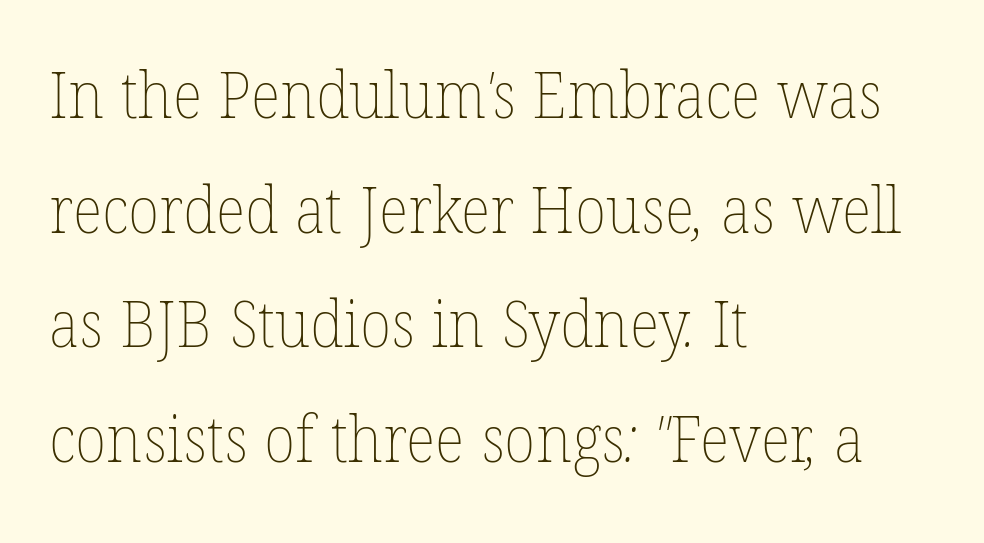
{"bold": "no", "weight": "thin", "width": "normal", "stroke_contrast": "low", "x_height": "medium", "monospaced": "no", "underline": "no", "align": "left", "line_spacing_ratio": 1.79, "letter_spacing": "normal", "letter_spacing_em": 0.0, "glyph_px": 64}
